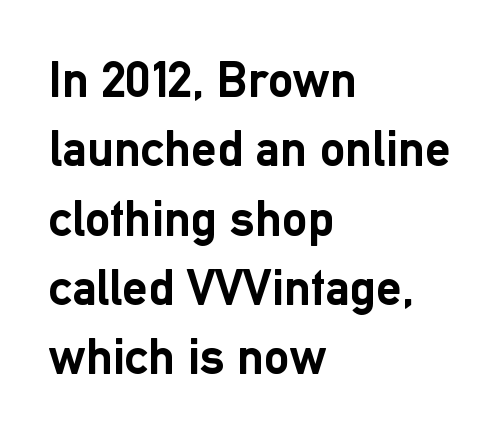
{"serif": "no", "italic": "no", "bold": "yes", "weight": "semibold", "width": "normal", "stroke_contrast": "low", "x_height": "medium", "monospaced": "no", "underline": "no", "align": "left", "line_spacing": "normal", "line_spacing_ratio": 1.36, "letter_spacing": "normal", "letter_spacing_em": 0.0, "glyph_px": 51}
